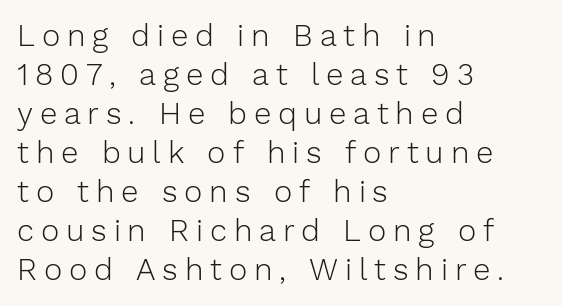
Q: Is the text bold? A: No.
Q: Is the text italic (slanted)? A: No, it is upright.
Q: Is the typeface a serif or a sans-serif typeface? A: Sans-serif.
Q: Is the text underlined? A: No.
Q: How is the paragraph aligned? A: Left-aligned.
Q: Is the spacing between letters normal or unusually wide? A: Unusually wide.
Q: Is the spacing between lines tight, normal or loose? A: Normal.
Q: Width (condensed, normal, or wide)? A: Normal.
Q: Stroke contrast? A: Low.
Q: x-height? A: Medium.
Q: Monospaced? A: No.
